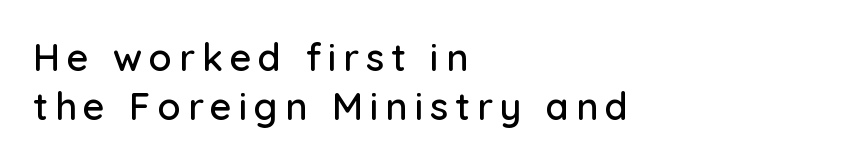
The image shows 38 px sans-serif type, upright; set left-aligned, normal line spacing (1.3x), not underlined; low stroke contrast and a medium x-height.
